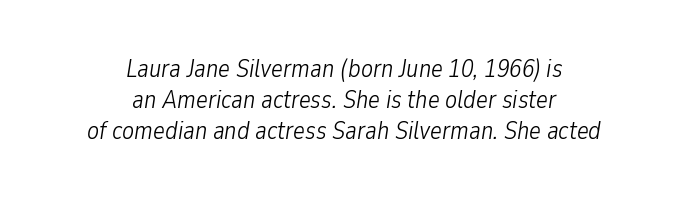
The lines sit at an ordinary, default distance from one another. Plain, unruled lines of type. A centered setting, common on invitations and titles, is used for this passage. Weight: in the light-to-regular range.
